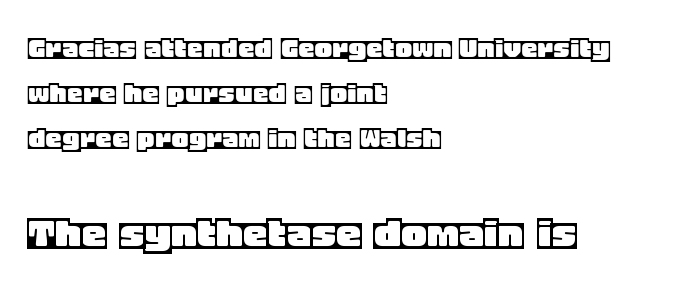
Q: Is the text italic (slanted)? A: No, it is upright.
Q: Is the text underlined? A: No.
Q: How is the paragraph aligned? A: Left-aligned.
Q: Is the spacing between letters normal or unusually wide? A: Normal.
Q: Is the spacing between lines tight, normal or loose? A: Normal.
Q: Which block of text is set in a larger size, the first (top) or the second (bottom)? A: The second (bottom) one.
Q: Width (condensed, normal, or wide)? A: Normal.
Q: x-height? A: Large.
Q: Monospaced? A: No.
